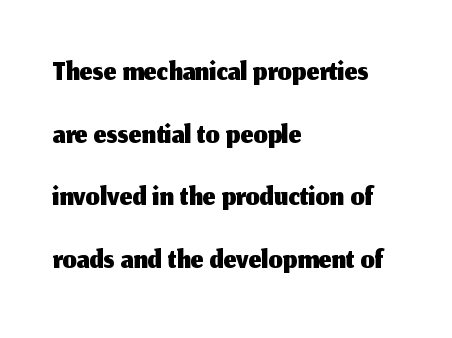
{"serif": "no", "italic": "no", "width": "normal", "stroke_contrast": "medium", "x_height": "medium", "monospaced": "no", "underline": "no", "align": "left", "line_spacing": "normal", "line_spacing_ratio": 1.39, "letter_spacing": "normal", "letter_spacing_em": 0.0, "glyph_px": 45}
